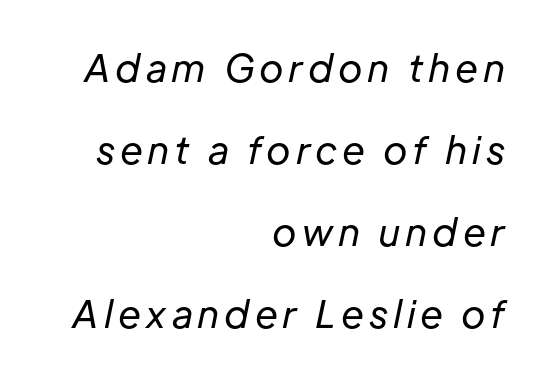
Q: Is the text bold? A: No.
Q: Is the text italic (slanted)? A: Yes, it leans right by about 12 degrees.
Q: Is the text underlined? A: No.
Q: How is the paragraph aligned? A: Right-aligned.
Q: Is the spacing between lines tight, normal or loose? A: Loose.
Q: Width (condensed, normal, or wide)? A: Normal.
Q: Stroke contrast? A: Low.
Q: x-height? A: Medium.
Q: Monospaced? A: No.
